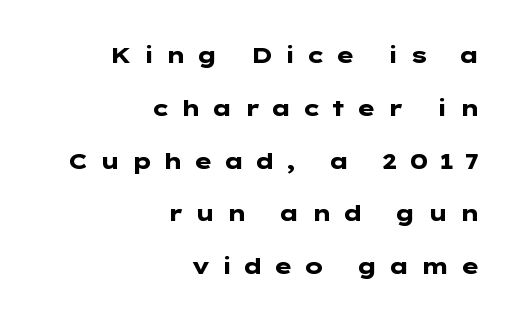
{"italic": "no", "bold": "yes", "underline": "no", "align": "right", "line_spacing": "loose", "line_spacing_ratio": 2.4, "letter_spacing": "wide", "letter_spacing_em": 0.48, "glyph_px": 22}
